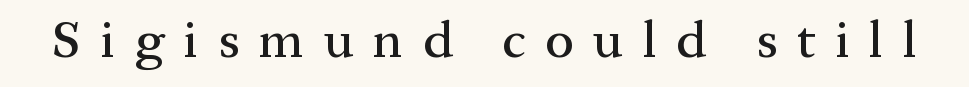
{"serif": "yes", "italic": "no", "width": "normal", "stroke_contrast": "medium", "x_height": "medium", "monospaced": "no", "underline": "no", "letter_spacing": "wide", "letter_spacing_em": 0.38, "glyph_px": 52}
